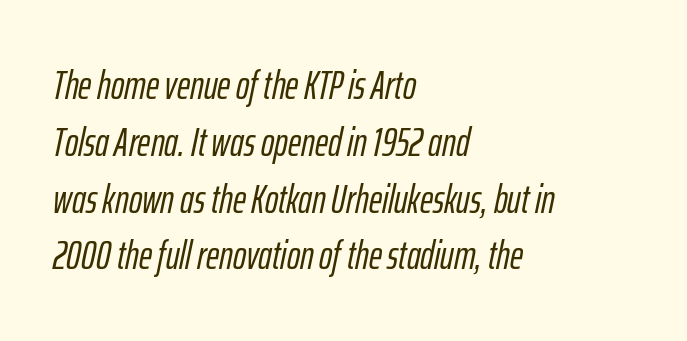
The image shows 40 px condensed type, italic (leaning right); set left-aligned, normal line spacing (1.42x), normal letter spacing, not underlined; low stroke contrast and a medium x-height.
